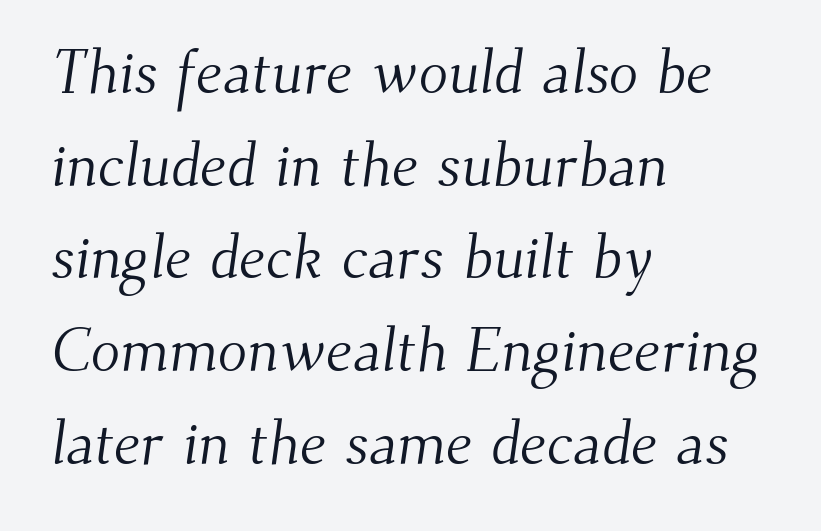
This sample has the flowing, uneven cadence of proportional lettering. Caption: standard tracking, unaltered. A student would call this left alignment; a typographer would say flush left, rag right. Are there feet on the stems? There are — it's a serif. Rows of type keep a routine distance in the vertical direction. No heavy texture on the line: the type isn't bold.
